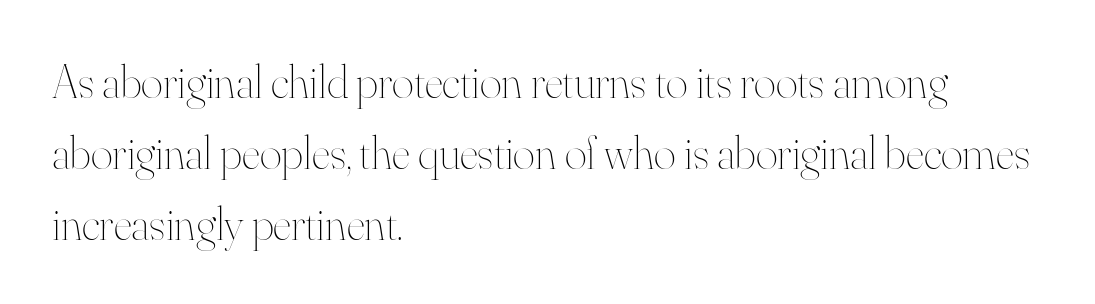
The image shows 47 px thin type, upright; set left-aligned, normal line spacing (1.51x), normal letter spacing, not underlined; high stroke contrast and a small x-height.
